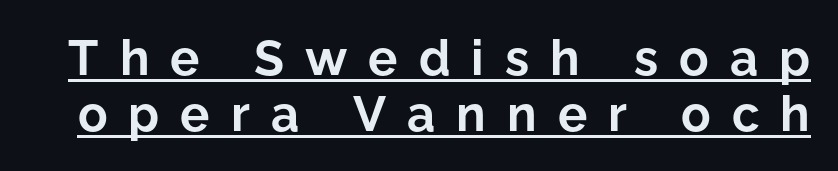
Look at the tracking — it's clearly loosened, letters drifting apart. The axis of the letterforms is exactly vertical. The block of text is dense from top to bottom, with scant space between rows. Grotesque or geometric, the face here clearly has no serifs.
